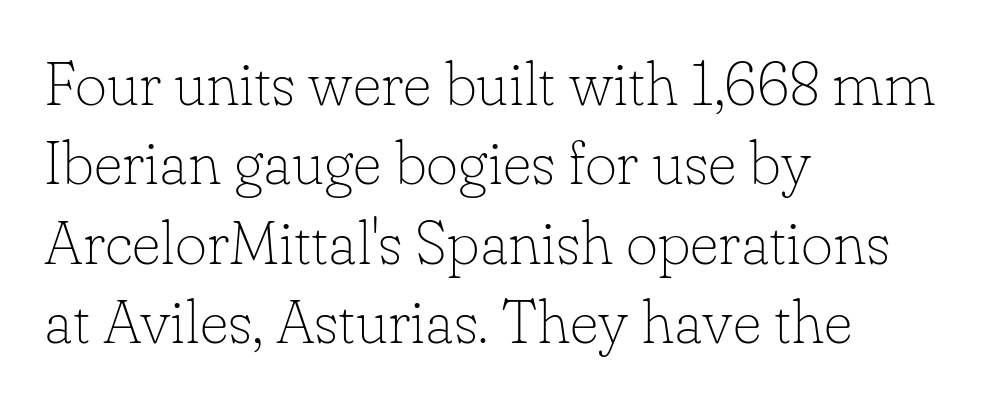
Q: Is the text bold? A: No.
Q: Is the text italic (slanted)? A: No, it is upright.
Q: Is the typeface a serif or a sans-serif typeface? A: Serif.
Q: Is the text underlined? A: No.
Q: How is the paragraph aligned? A: Left-aligned.
Q: Is the spacing between letters normal or unusually wide? A: Normal.
Q: Is the spacing between lines tight, normal or loose? A: Normal.
Q: Width (condensed, normal, or wide)? A: Normal.
Q: Stroke contrast? A: Low.
Q: x-height? A: Small.
Q: Monospaced? A: No.
